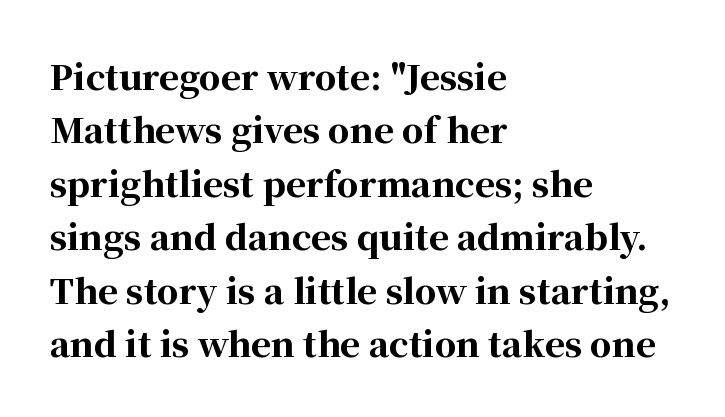
Q: Is the text bold? A: Yes.
Q: Is the text italic (slanted)? A: No, it is upright.
Q: Is the typeface a serif or a sans-serif typeface? A: Serif.
Q: Is the text underlined? A: No.
Q: How is the paragraph aligned? A: Left-aligned.
Q: Is the spacing between letters normal or unusually wide? A: Normal.
Q: Is the spacing between lines tight, normal or loose? A: Normal.
Q: Width (condensed, normal, or wide)? A: Normal.
Q: Stroke contrast? A: High.
Q: x-height? A: Medium.
Q: Monospaced? A: No.
